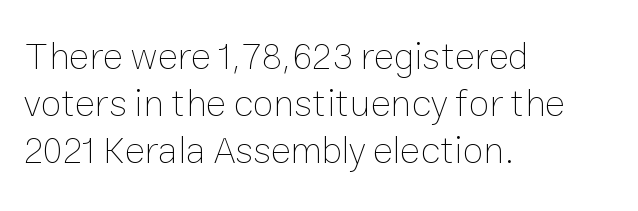
{"italic": "no", "bold": "no", "weight": "thin", "width": "normal", "stroke_contrast": "low", "x_height": "medium", "monospaced": "no", "underline": "no", "align": "left", "line_spacing_ratio": 1.24, "letter_spacing": "normal", "letter_spacing_em": 0.0, "glyph_px": 38}
